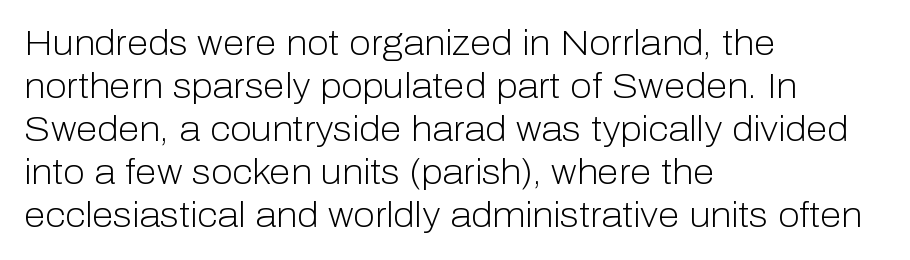
Q: Is the text bold? A: No.
Q: Is the text italic (slanted)? A: No, it is upright.
Q: Is the typeface a serif or a sans-serif typeface? A: Sans-serif.
Q: Is the text underlined? A: No.
Q: How is the paragraph aligned? A: Left-aligned.
Q: Is the spacing between letters normal or unusually wide? A: Normal.
Q: Width (condensed, normal, or wide)? A: Normal.
Q: Stroke contrast? A: Low.
Q: x-height? A: Medium.
Q: Monospaced? A: No.
